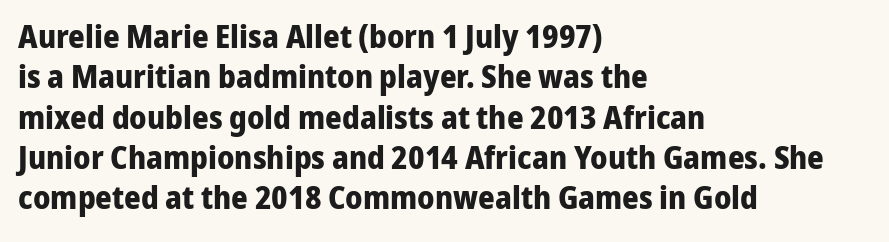
{"serif": "no", "italic": "no", "bold": "yes", "weight": "bold", "width": "normal", "stroke_contrast": "low", "x_height": "medium", "monospaced": "no", "underline": "no", "align": "left", "line_spacing": "normal", "line_spacing_ratio": 1.26, "letter_spacing": "normal", "letter_spacing_em": 0.0, "glyph_px": 32}
